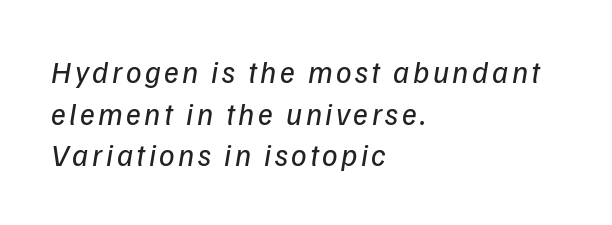
{"serif": "no", "bold": "no", "weight": "regular", "width": "normal", "stroke_contrast": "low", "x_height": "medium", "monospaced": "no", "underline": "no", "align": "left", "line_spacing": "normal", "line_spacing_ratio": 1.34, "glyph_px": 31}
